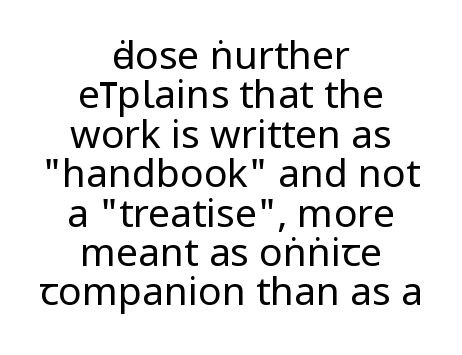
The image shows 39 px regular-weight, condensed sans-serif type, upright; set centered, tight line spacing (1.01x), normal letter spacing, not underlined; low stroke contrast and a large x-height.
